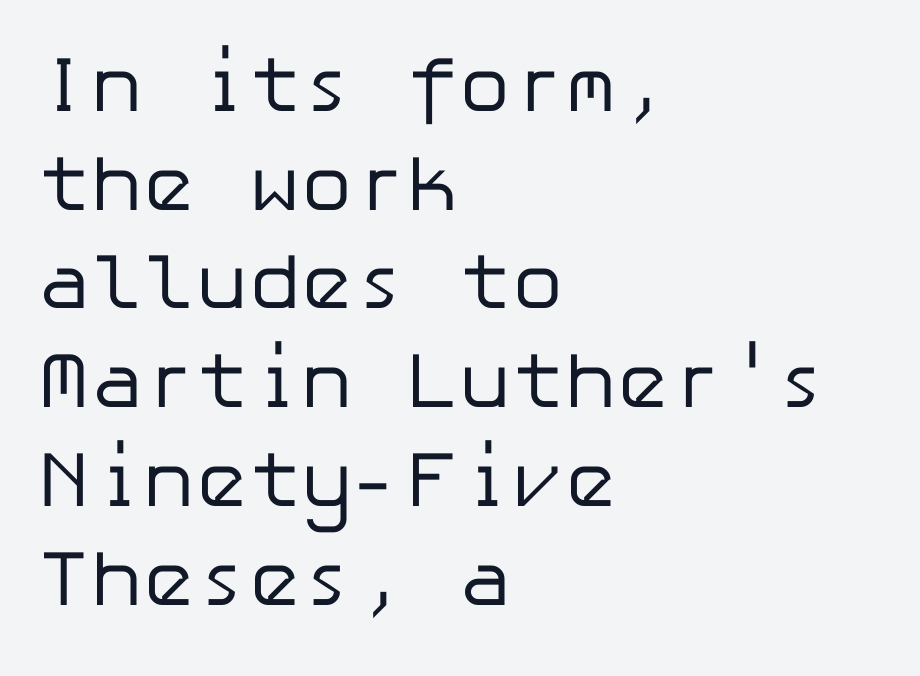
{"serif": "no", "italic": "no", "bold": "no", "weight": "regular", "width": "normal", "stroke_contrast": "low", "x_height": "medium", "underline": "no", "align": "left", "line_spacing": "normal", "line_spacing_ratio": 1.25, "letter_spacing": "normal", "letter_spacing_em": 0.0, "glyph_px": 79}
